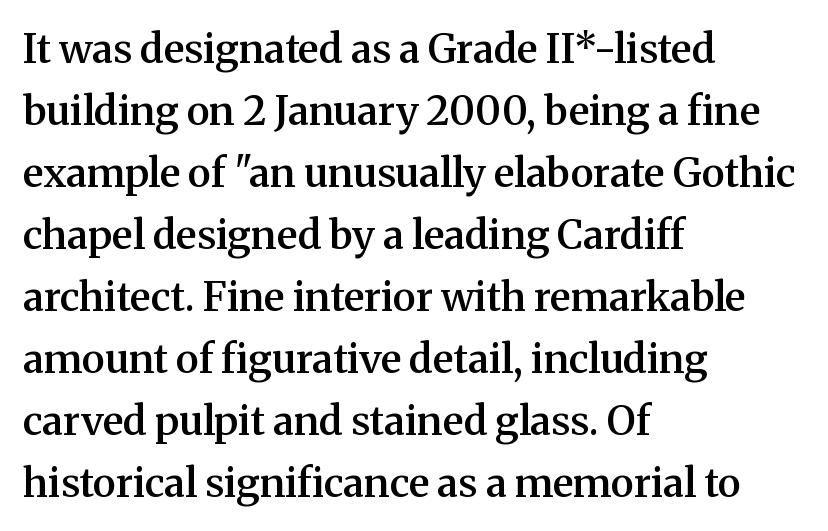
This sample uses a serif face. A fair bit of extra ink — the face is semibold, not bold. In CSS terms this would be text-align: left. There is no visible air inserted between adjacent glyphs. Spacing verdict: proportional, widths tailored to each character.
